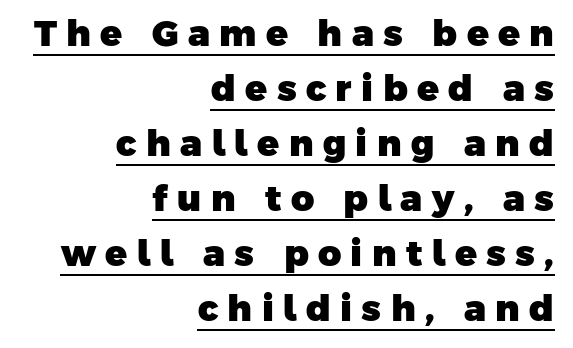
What stands out about the letter spacing? Its width — letters are far apart. Varying glyph widths throughout — classic text-font behaviour. Summary of vertical rhythm: regular, with standard interline spacing. Every row of glyphs terminates at an identical x-position on the right.
